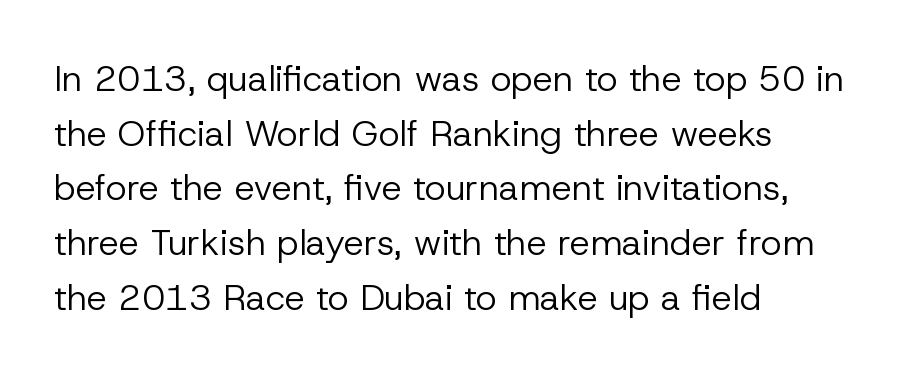
These lines were composed using upright roman letters. The lines are quadded left. Letterform terminals end flat and unadorned throughout the passage. The face used here is proportionally spaced, like ordinary book or web type. Each row of text sits above clean, open space. Heft: none added — not bold.
